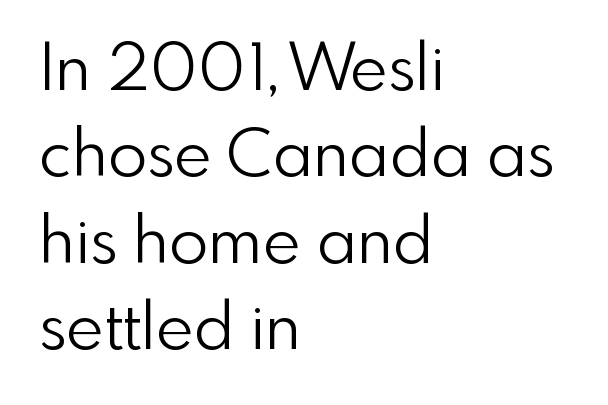
Q: Is the text bold? A: No.
Q: Is the text italic (slanted)? A: No, it is upright.
Q: Is the typeface a serif or a sans-serif typeface? A: Sans-serif.
Q: Is the text underlined? A: No.
Q: How is the paragraph aligned? A: Left-aligned.
Q: Is the spacing between letters normal or unusually wide? A: Normal.
Q: Is the spacing between lines tight, normal or loose? A: Normal.
Q: Width (condensed, normal, or wide)? A: Normal.
Q: x-height? A: Small.
Q: Monospaced? A: No.
